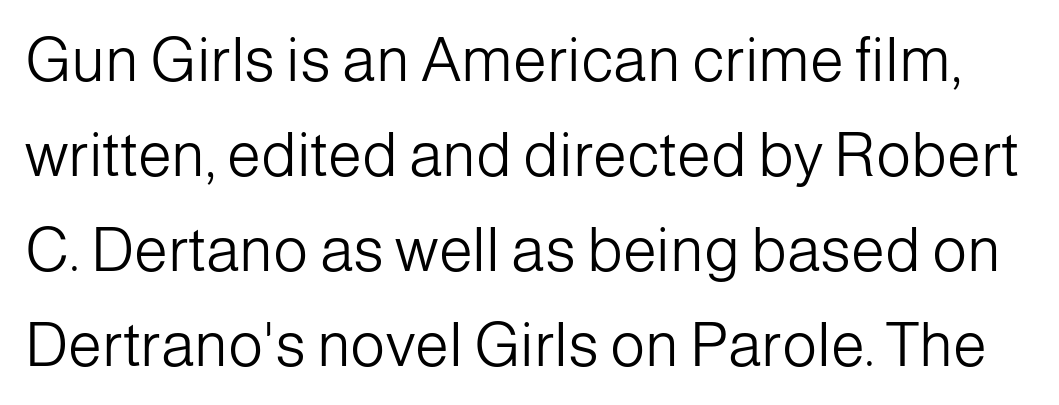
Nope, no serifs anywhere on these letters. This is the regular roman posture of the typeface. The space between consecutive lines is moderate. No extra ink here — the face is not bold. The rendering keeps characters at their native spacing. Think of a printed novel: that variable character pitch is what you see here.
